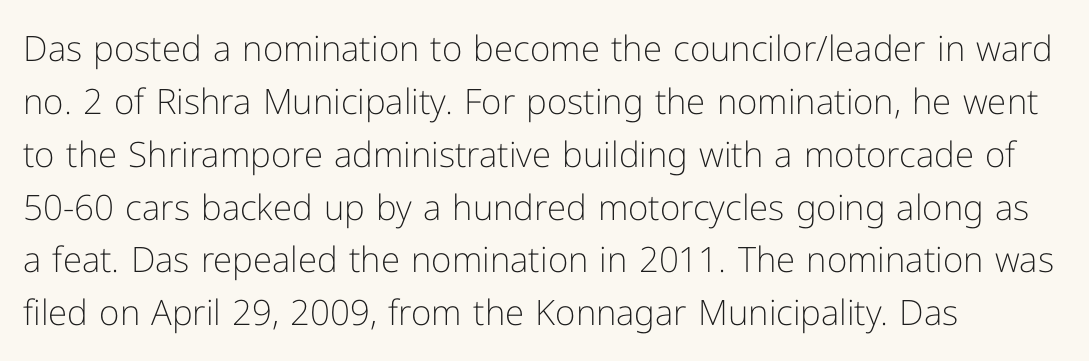
Italic: no, the glyphs are upright roman. Weight: in the light-to-regular range. Beneath every word, the page is bare. Default kerning and tracking; the words read as compact shapes. Compared with a centered layout, this one pins lines to the left instead.
